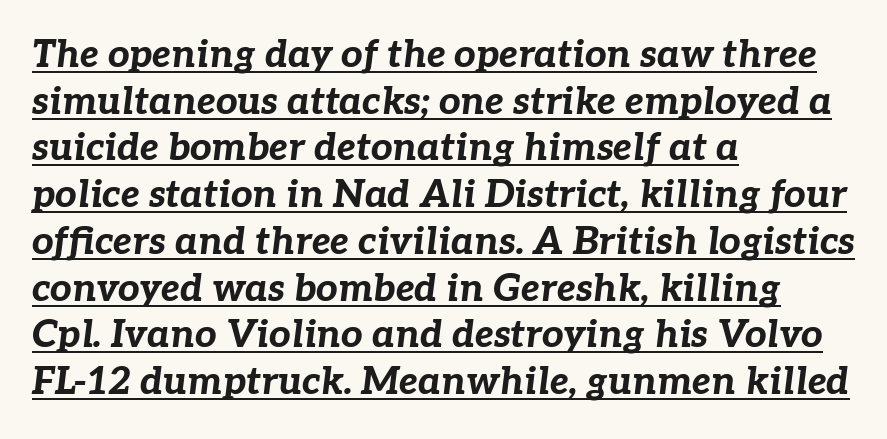
The image shows 38 px bold type, italic (leaning right); set left-aligned, line spacing 1.23x, normal letter spacing, underlined; low stroke contrast and a medium x-height.
